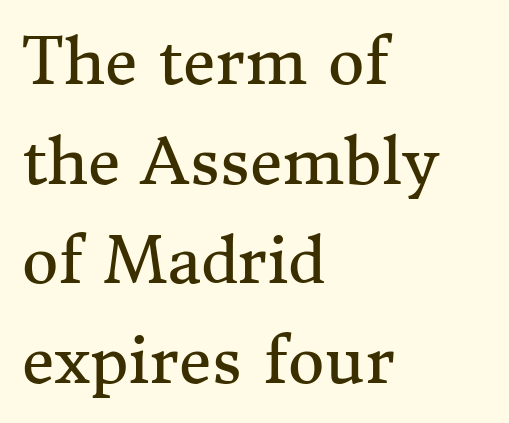
Serif or sans? Serif — the stroke terminals have little feet. Glance below the letters and you will spot only blank space. This is roman type, the default non-slanted kind. The tracking reads as untouched default to a designer's eye. The rendering uses natural spacing where letterforms have individual widths.
